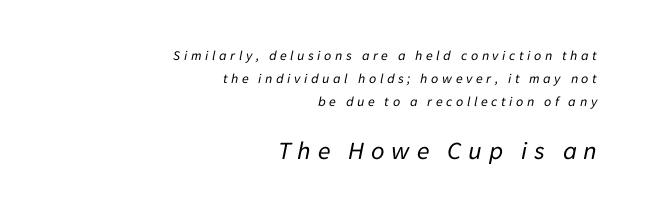
Q: Is the text bold? A: No.
Q: Is the text italic (slanted)? A: Yes, it leans right by about 11 degrees.
Q: Is the text underlined? A: No.
Q: How is the paragraph aligned? A: Right-aligned.
Q: Is the spacing between letters normal or unusually wide? A: Unusually wide.
Q: Is the spacing between lines tight, normal or loose? A: Normal.
Q: Which block of text is set in a larger size, the first (top) or the second (bottom)? A: The second (bottom) one.
